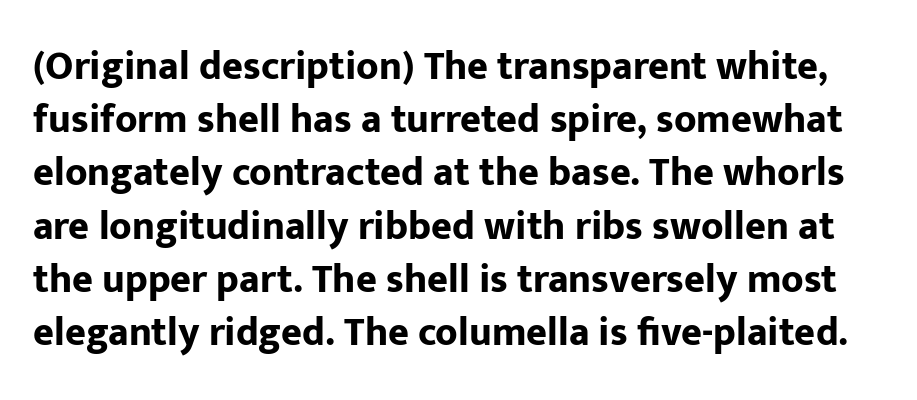
Pretty heavy lettering here — definitely bold. Italic? Not at all — the glyphs are vertical. Whoever set this chose a conventional vertical rhythm. Varying glyph widths throughout — classic text-font behaviour. Letterform terminals end flat and unadorned throughout the passage.
